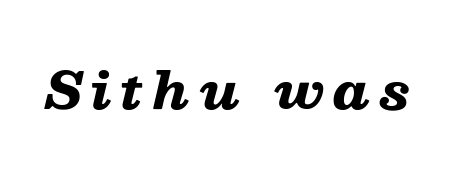
Note the varied advance widths — an 'i' is clearly narrower than an 'm'. Tall strokes in this sample are angled rather than plumb. Rule under the text: the space is simply empty. Stroke thickness is high; the sample reads as a true bold.
